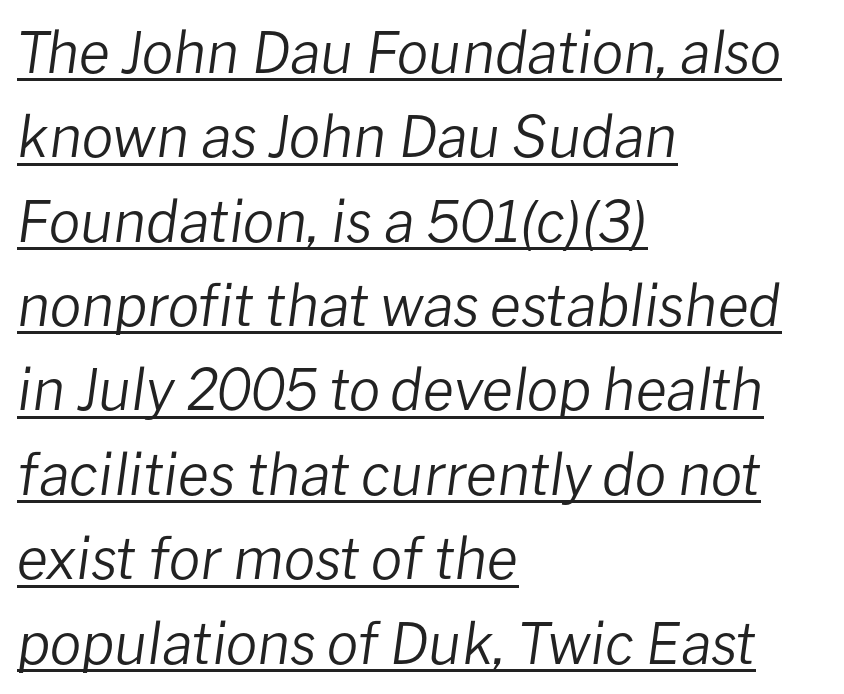
{"italic": "yes", "lean": "right", "slant_degrees": 8, "bold": "no", "weight": "regular", "width": "normal", "stroke_contrast": "low", "x_height": "medium", "monospaced": "no", "underline": "yes", "align": "left", "line_spacing": "normal", "line_spacing_ratio": 1.48, "letter_spacing": "normal", "letter_spacing_em": 0.0, "glyph_px": 57}
